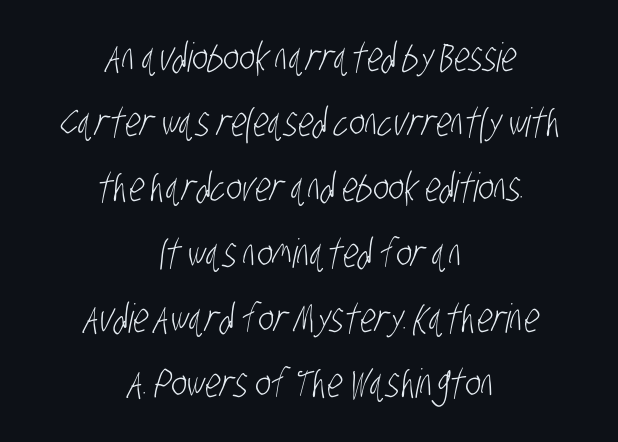
Q: Is the text bold? A: No.
Q: Is the typeface a serif or a sans-serif typeface? A: Sans-serif.
Q: Is the text underlined? A: No.
Q: How is the paragraph aligned? A: Centered.
Q: Is the spacing between letters normal or unusually wide? A: Normal.
Q: Is the spacing between lines tight, normal or loose? A: Normal.
Q: Width (condensed, normal, or wide)? A: Condensed.
Q: Stroke contrast? A: Low.
Q: x-height? A: Large.
Q: Monospaced? A: No.
